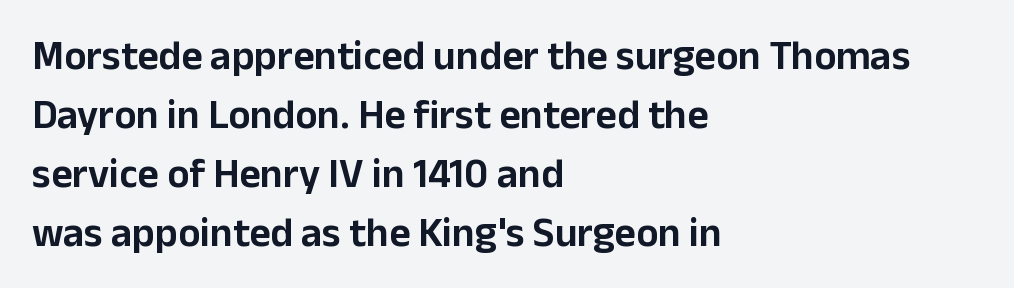
{"serif": "no", "italic": "no", "width": "normal", "stroke_contrast": "low", "x_height": "medium", "monospaced": "no", "underline": "no", "align": "left", "line_spacing": "normal", "line_spacing_ratio": 1.44, "letter_spacing": "normal", "letter_spacing_em": 0.0, "glyph_px": 41}
